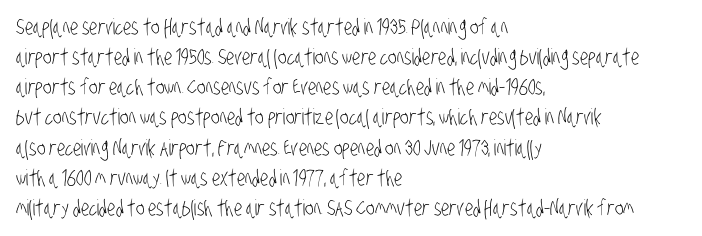
Q: Is the text bold? A: No.
Q: Is the text underlined? A: No.
Q: How is the paragraph aligned? A: Left-aligned.
Q: Is the spacing between letters normal or unusually wide? A: Normal.
Q: Is the spacing between lines tight, normal or loose? A: Normal.
